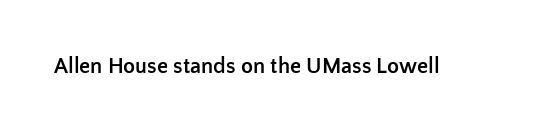
{"italic": "no", "bold": "yes", "underline": "no", "letter_spacing": "normal", "letter_spacing_em": 0.0, "glyph_px": 22}
